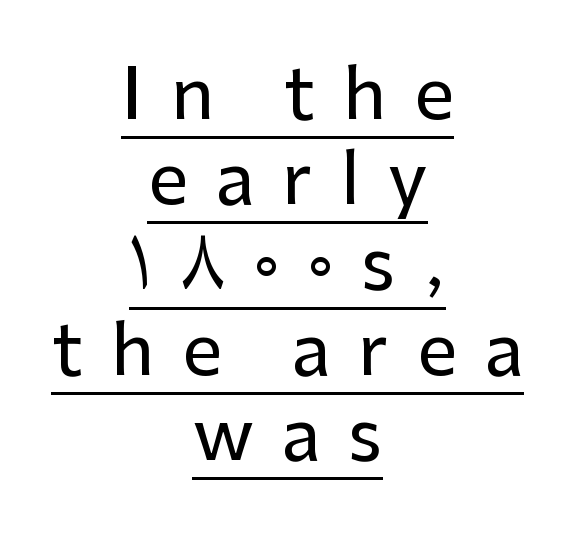
The image shows 71 px sans-serif type, upright; set centered, line spacing 1.2x, unusually wide letter spacing (+0.39 em), underlined; low stroke contrast and a medium x-height.
